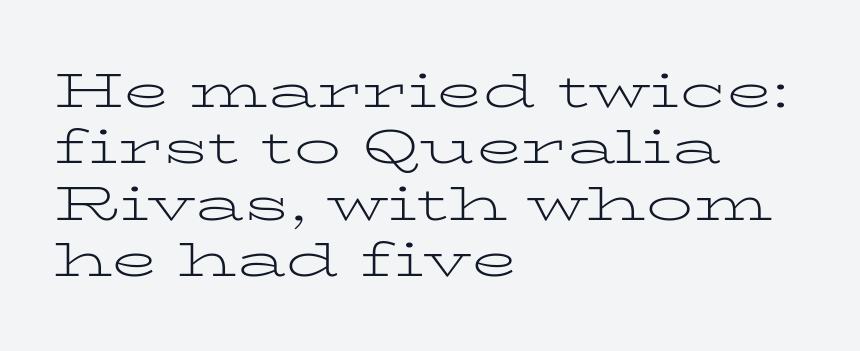
The image shows 47 px light, wide serif type, upright; set left-aligned, line spacing 1.2x, normal letter spacing, not underlined; low stroke contrast and a medium x-height.
